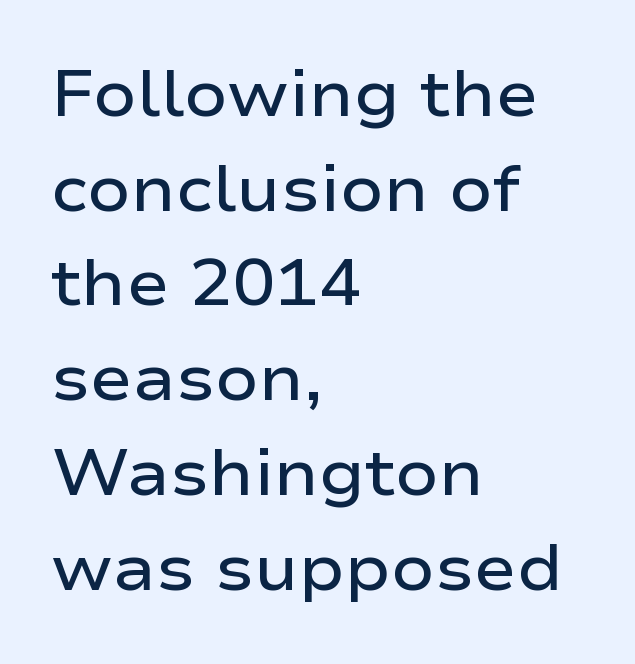
The image shows 64 px semibold, wide sans-serif type, upright; set left-aligned, normal line spacing (1.48x), normal letter spacing, not underlined; low stroke contrast and a medium x-height.
